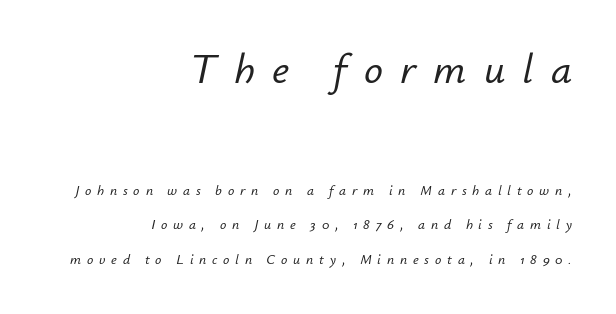
The image shows 42 px text type, italic (leaning right); set right-aligned, loose line spacing (2.48x), unusually wide letter spacing (+0.41 em), not underlined; the first (top) block is 3.0x larger; low stroke contrast and a small x-height.
